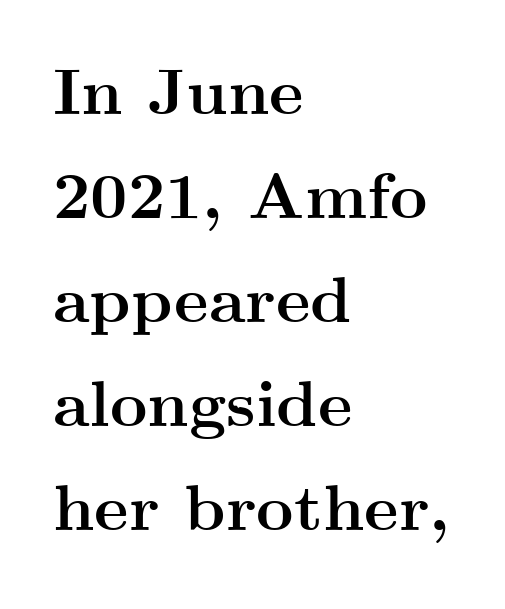
{"serif": "yes", "italic": "no", "bold": "yes", "weight": "semibold", "width": "wide", "stroke_contrast": "medium", "x_height": "small", "monospaced": "no", "underline": "no", "align": "left", "line_spacing": "normal", "line_spacing_ratio": 1.6, "letter_spacing": "normal", "letter_spacing_em": 0.0, "glyph_px": 65}
